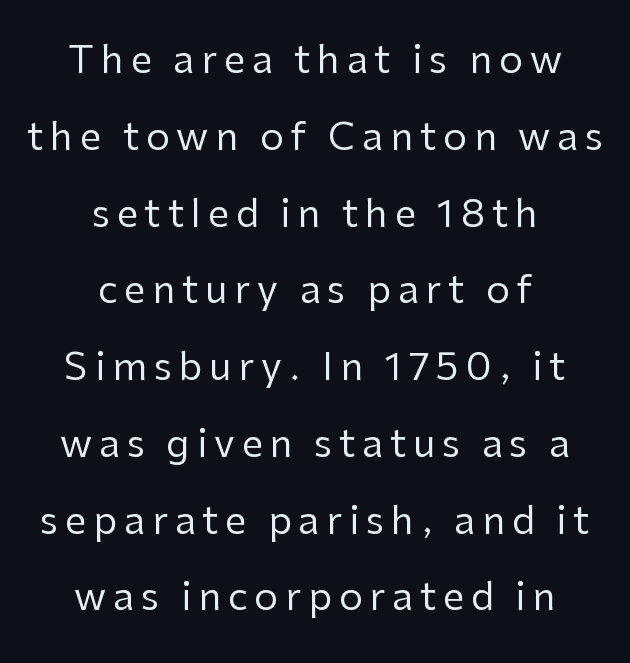
The typesetting does not lean heavy: it is not bold. These lines are composed in type without serifs. Line starts and ends both wander, symmetrically. Here the designer chose a conventional face with non-uniform glyph widths. The lines are spread far apart with generous leading.
